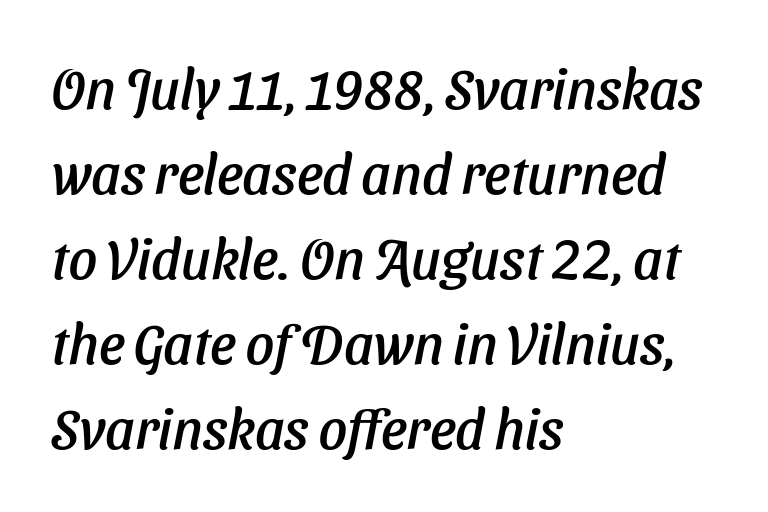
{"italic": "yes", "lean": "right", "slant_degrees": 11, "width": "normal", "stroke_contrast": "low", "x_height": "medium", "monospaced": "no", "underline": "no", "align": "left", "line_spacing": "normal", "line_spacing_ratio": 1.52, "letter_spacing": "normal", "letter_spacing_em": 0.0, "glyph_px": 56}
